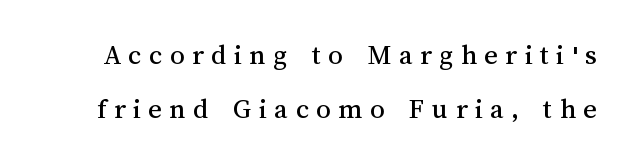
The image shows 29 px text type, upright; set line spacing 1.86x, unusually wide letter spacing (+0.26 em), not underlined; medium stroke contrast and a medium x-height.
